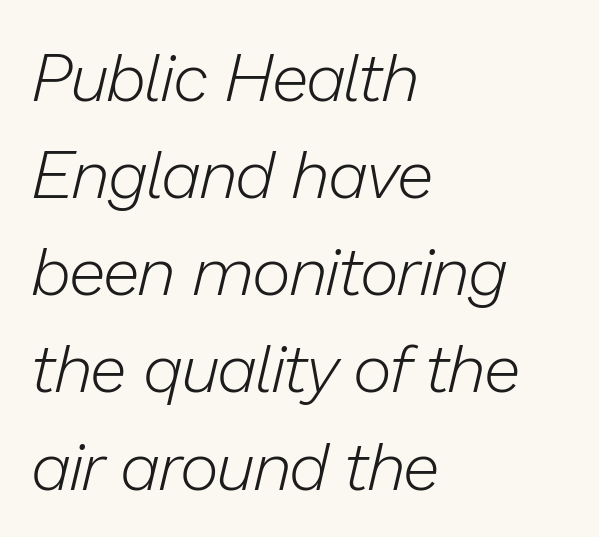
The image shows 67 px light type, italic (leaning right); set left-aligned, normal line spacing (1.45x), normal letter spacing, not underlined; low stroke contrast and a medium x-height.
